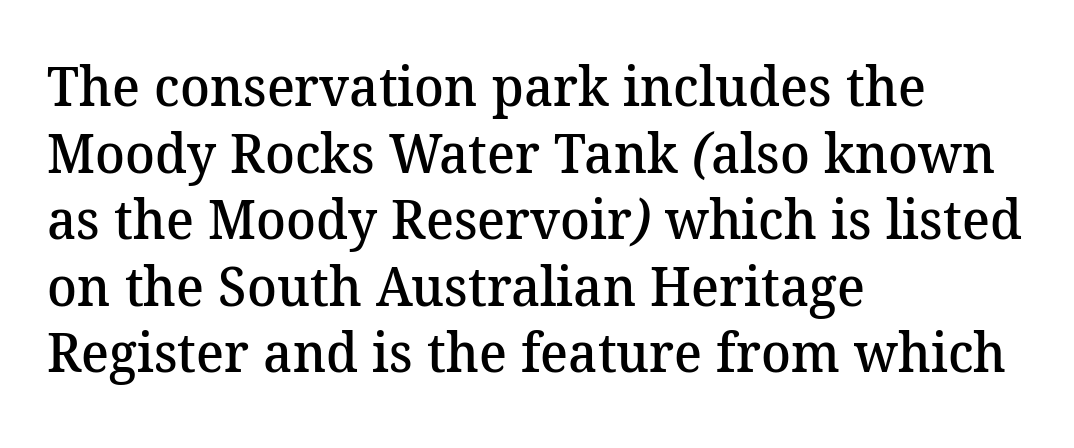
The image shows 55 px semibold serif type; set left-aligned, line spacing 1.21x, normal letter spacing, not underlined; medium stroke contrast and a medium x-height.
